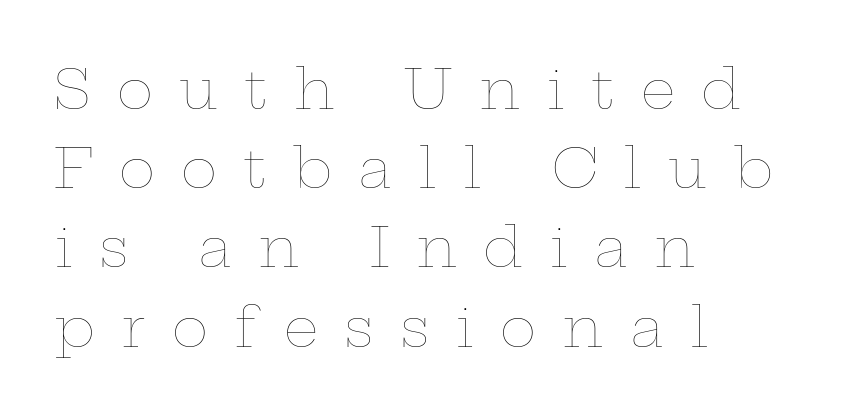
The image shows 55 px thin, wide type, upright; set left-aligned, normal line spacing (1.44x), unusually wide letter spacing (+0.48 em), not underlined; low stroke contrast and a medium x-height.
